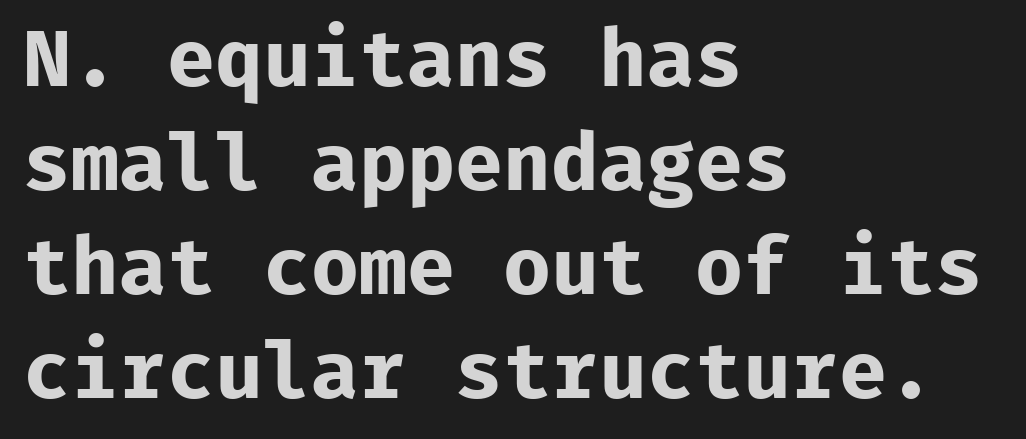
Q: Is the text bold? A: Yes.
Q: Is the text italic (slanted)? A: No, it is upright.
Q: Is the typeface a serif or a sans-serif typeface? A: Sans-serif.
Q: Is the text underlined? A: No.
Q: How is the paragraph aligned? A: Left-aligned.
Q: Is the spacing between letters normal or unusually wide? A: Normal.
Q: Is the spacing between lines tight, normal or loose? A: Normal.
Q: Width (condensed, normal, or wide)? A: Normal.
Q: Stroke contrast? A: Low.
Q: x-height? A: Medium.
Q: Monospaced? A: Yes.
